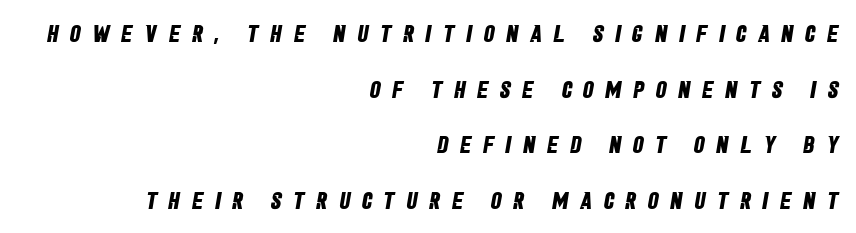
Q: Is the text bold? A: Yes.
Q: Is the text underlined? A: No.
Q: How is the paragraph aligned? A: Right-aligned.
Q: Is the spacing between letters normal or unusually wide? A: Unusually wide.
Q: Is the spacing between lines tight, normal or loose? A: Loose.
